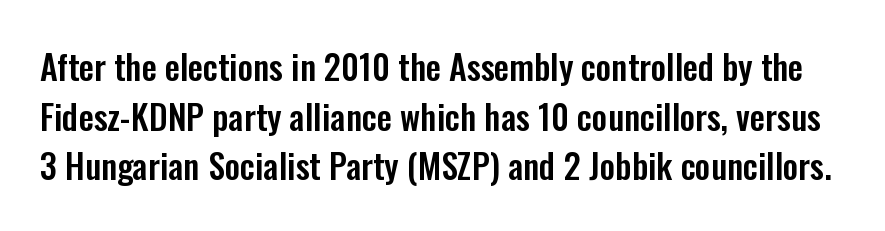
Q: Is the text italic (slanted)? A: No, it is upright.
Q: Is the typeface a serif or a sans-serif typeface? A: Sans-serif.
Q: Is the text underlined? A: No.
Q: Is the spacing between letters normal or unusually wide? A: Normal.
Q: Is the spacing between lines tight, normal or loose? A: Normal.
Q: Width (condensed, normal, or wide)? A: Condensed.
Q: Stroke contrast? A: Low.
Q: x-height? A: Medium.
Q: Monospaced? A: No.
